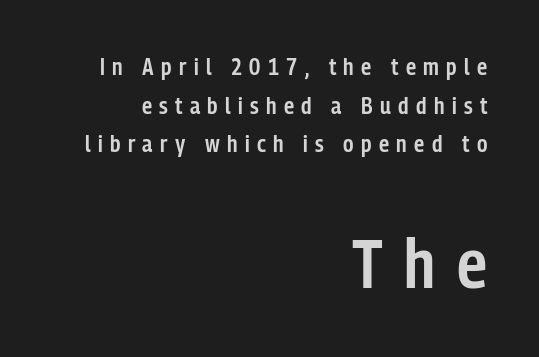
Q: Is the text bold? A: Semi-bold.
Q: Is the text italic (slanted)? A: No, it is upright.
Q: Is the typeface a serif or a sans-serif typeface? A: Sans-serif.
Q: Is the text underlined? A: No.
Q: How is the paragraph aligned? A: Right-aligned.
Q: Is the spacing between letters normal or unusually wide? A: Unusually wide.
Q: Is the spacing between lines tight, normal or loose? A: Normal.
Q: Which block of text is set in a larger size, the first (top) or the second (bottom)? A: The second (bottom) one.
Q: Width (condensed, normal, or wide)? A: Condensed.
Q: Stroke contrast? A: Low.
Q: x-height? A: Medium.
Q: Monospaced? A: No.
